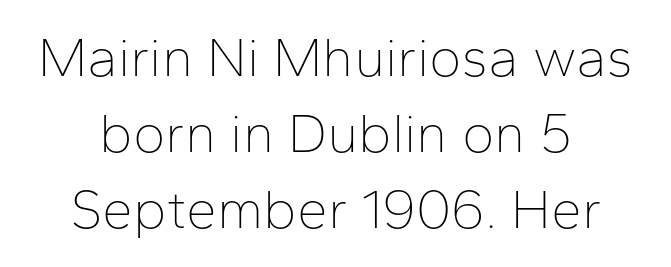
Q: Is the text bold? A: No.
Q: Is the text italic (slanted)? A: No, it is upright.
Q: Is the typeface a serif or a sans-serif typeface? A: Sans-serif.
Q: Is the text underlined? A: No.
Q: How is the paragraph aligned? A: Centered.
Q: Is the spacing between letters normal or unusually wide? A: Normal.
Q: Is the spacing between lines tight, normal or loose? A: Normal.
Q: Width (condensed, normal, or wide)? A: Normal.
Q: Stroke contrast? A: Low.
Q: x-height? A: Medium.
Q: Monospaced? A: No.
